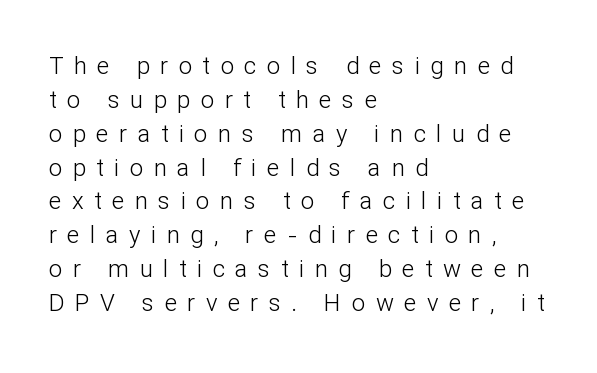
{"italic": "no", "bold": "no", "underline": "no", "align": "left", "line_spacing": "normal", "line_spacing_ratio": 1.41, "letter_spacing": "wide", "letter_spacing_em": 0.43, "glyph_px": 24}
